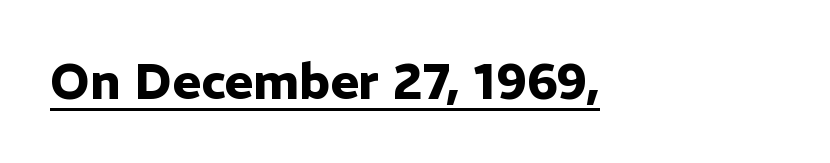
Q: Is the text bold? A: Yes.
Q: Is the text italic (slanted)? A: No, it is upright.
Q: Is the typeface a serif or a sans-serif typeface? A: Sans-serif.
Q: Is the text underlined? A: Yes.
Q: Is the spacing between letters normal or unusually wide? A: Normal.
Q: Width (condensed, normal, or wide)? A: Normal.
Q: Stroke contrast? A: Low.
Q: x-height? A: Medium.
Q: Monospaced? A: No.
